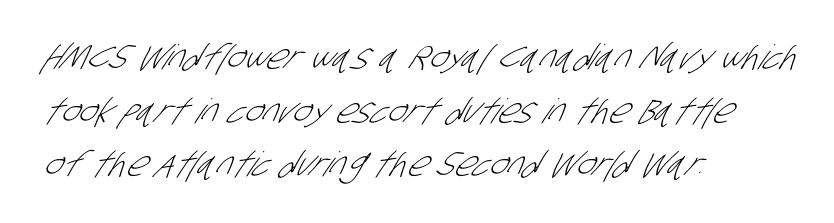
The image shows 34 px light, condensed sans-serif type; set left-aligned, normal line spacing (1.58x), normal letter spacing, not underlined; low stroke contrast and a large x-height.
